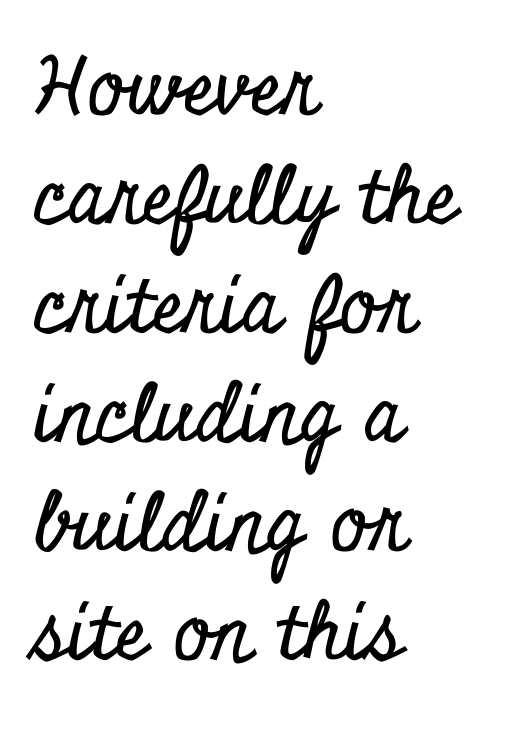
The image shows 79 px condensed serif type; set left-aligned, normal line spacing (1.38x), normal letter spacing, not underlined; low stroke contrast and a small x-height.
